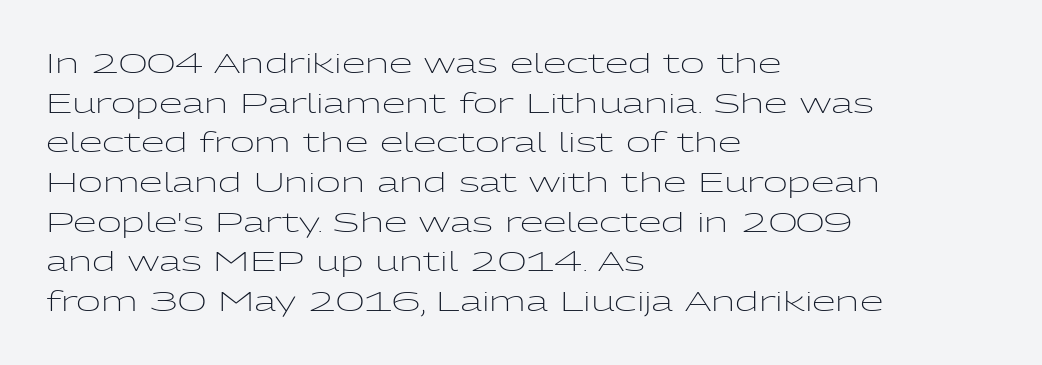
Notice how descenders clear the ascenders below comfortably — that's standard leading. Inter-character spacing is left at the font's built-in metrics. Bare-footed words on every line. The strokes are not fattened; the text isn't bold. A student would call this left alignment; a typographer would say flush left, rag right.
